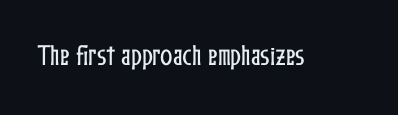
Each word holds together tightly as a unit, with standard inter-letter gaps. Posture: upright roman. The specimen omits any rule beneath the text block's lines.
